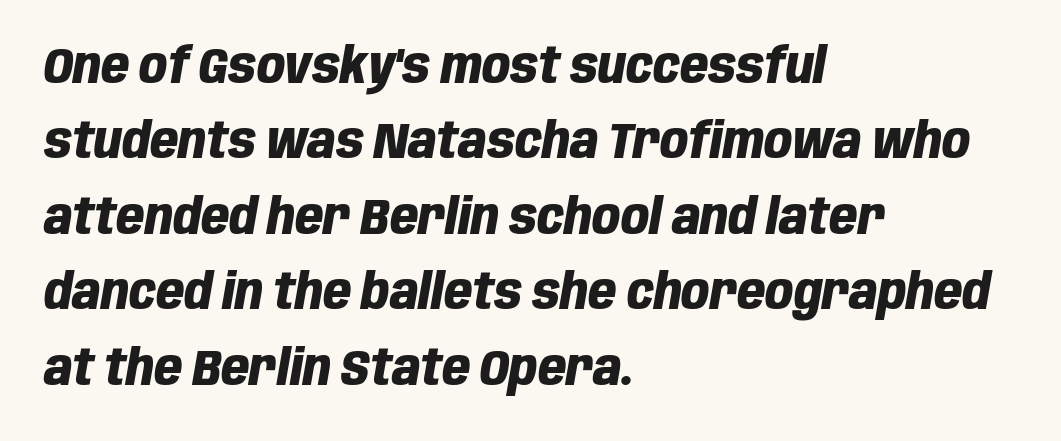
The axis of the letterforms is tilted away from vertical. The face used here has the dense, thick strokes of a bold. Varying glyph widths throughout — classic text-font behaviour. Layout note: lines flush left. What's the leading like? Ordinary, nothing unusual. The gap between lines stays unmarked.
